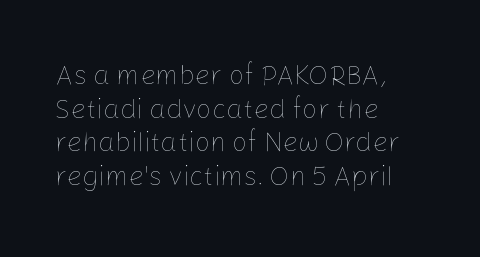
Q: Is the text bold? A: No.
Q: Is the text italic (slanted)? A: No, it is upright.
Q: Is the text underlined? A: No.
Q: How is the paragraph aligned? A: Left-aligned.
Q: Is the spacing between letters normal or unusually wide? A: Normal.
Q: Is the spacing between lines tight, normal or loose? A: Normal.
